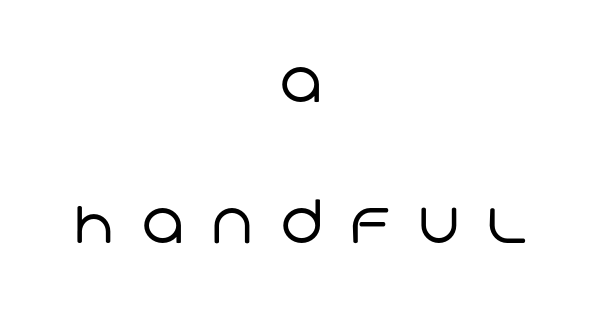
{"serif": "no", "bold": "no", "weight": "regular", "width": "normal", "stroke_contrast": "low", "x_height": "large", "monospaced": "no", "underline": "no", "align": "center", "line_spacing": "loose", "line_spacing_ratio": 2.35, "letter_spacing": "wide", "letter_spacing_em": 0.45, "glyph_px": 60}
